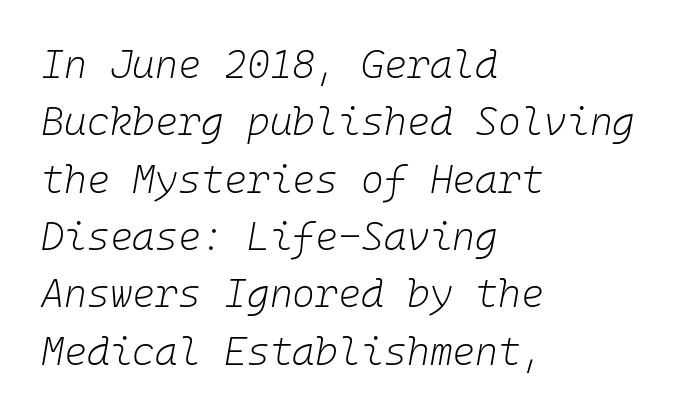
The image shows 39 px light type, italic (leaning right), monospaced; set left-aligned, normal line spacing (1.47x), normal letter spacing, not underlined; low stroke contrast and a medium x-height.
